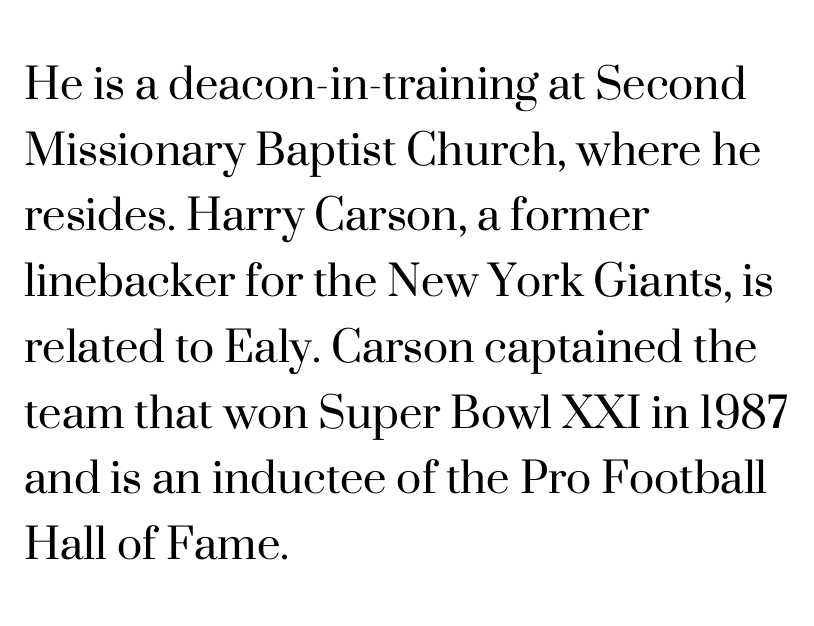
These lines were composed using upright roman letters. This sample has the flowing, uneven cadence of proportional lettering. The gap between lines stays unmarked. The letters carry serifs — small finishing strokes at the ends of their stems.
